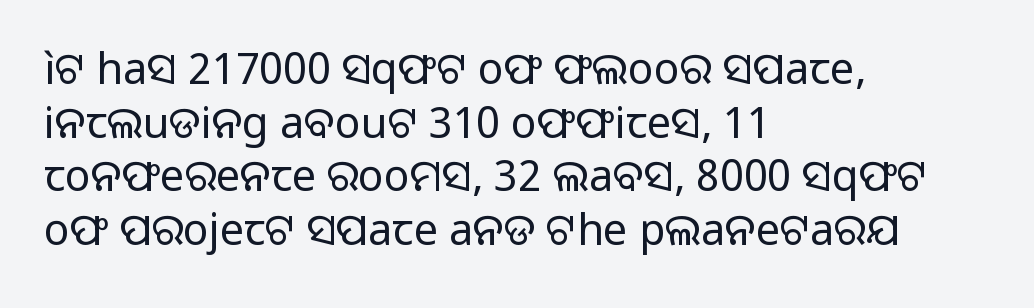
{"serif": "no", "italic": "no", "bold": "no", "weight": "regular", "width": "normal", "stroke_contrast": "low", "x_height": "medium", "monospaced": "no", "underline": "no", "align": "left", "line_spacing": "normal", "line_spacing_ratio": 1.25, "letter_spacing": "normal", "letter_spacing_em": 0.0, "glyph_px": 43}
